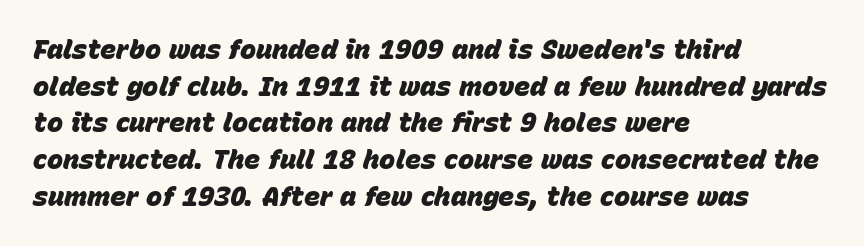
Q: Is the text bold? A: Yes.
Q: Is the text italic (slanted)? A: Yes, it leans right by about 15 degrees.
Q: Is the text underlined? A: No.
Q: How is the paragraph aligned? A: Left-aligned.
Q: Is the spacing between letters normal or unusually wide? A: Normal.
Q: Is the spacing between lines tight, normal or loose? A: Normal.
